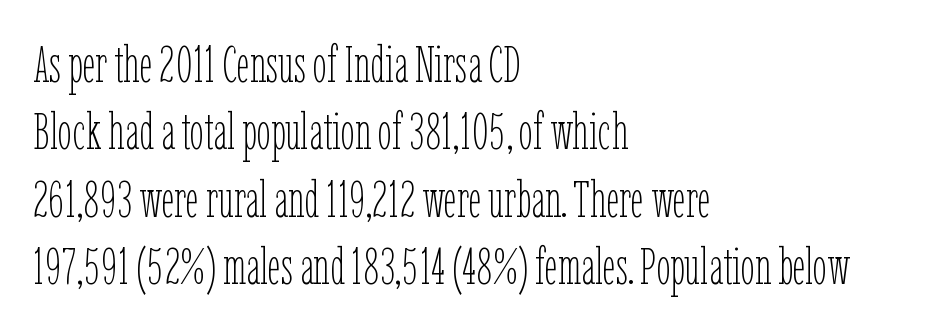
{"italic": "no", "bold": "no", "weight": "thin", "width": "condensed", "stroke_contrast": "low", "x_height": "medium", "monospaced": "no", "underline": "no", "align": "left", "line_spacing": "normal", "line_spacing_ratio": 1.32, "letter_spacing": "normal", "letter_spacing_em": 0.0, "glyph_px": 51}
